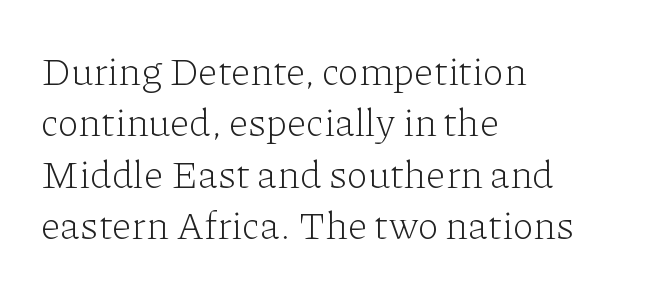
Clear beneath every line of the passage. Proportional: the letters do not fall into vertical columns. A typesetter would label this face a serif. This rendering leaves character spacing at its baseline value. Line beginnings align vertically; line endings do not.
